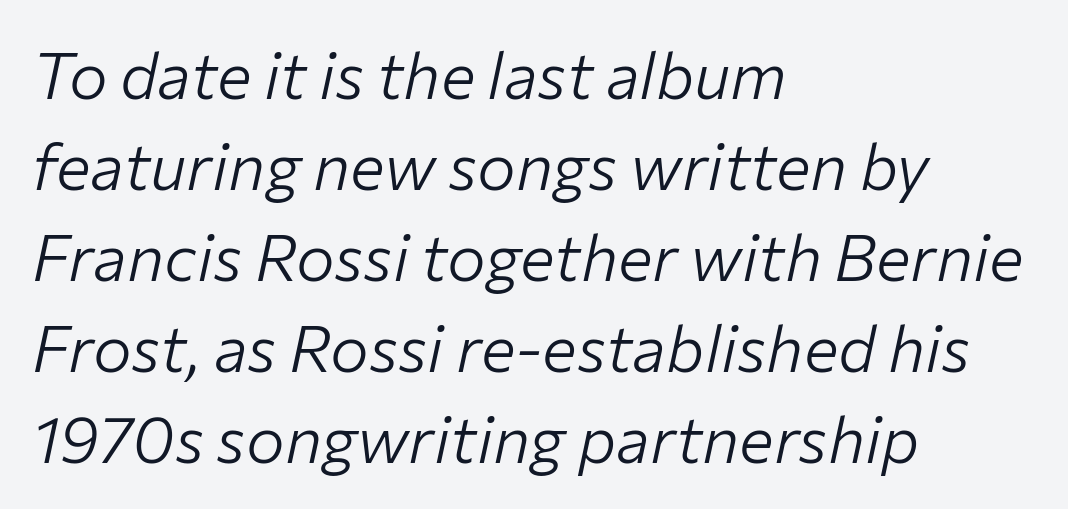
Q: Is the text bold? A: No.
Q: Is the text italic (slanted)? A: Yes, it leans right by about 12 degrees.
Q: Is the text underlined? A: No.
Q: How is the paragraph aligned? A: Left-aligned.
Q: Is the spacing between letters normal or unusually wide? A: Normal.
Q: Is the spacing between lines tight, normal or loose? A: Normal.
Q: Width (condensed, normal, or wide)? A: Normal.
Q: Stroke contrast? A: Low.
Q: x-height? A: Medium.
Q: Monospaced? A: No.
